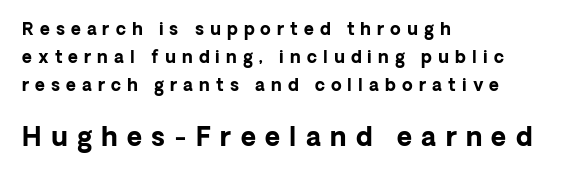
The image shows 26 px bold type, upright; set left-aligned, normal line spacing (1.64x), unusually wide letter spacing (+0.36 em), not underlined; the second (bottom) block is 1.53x larger.
